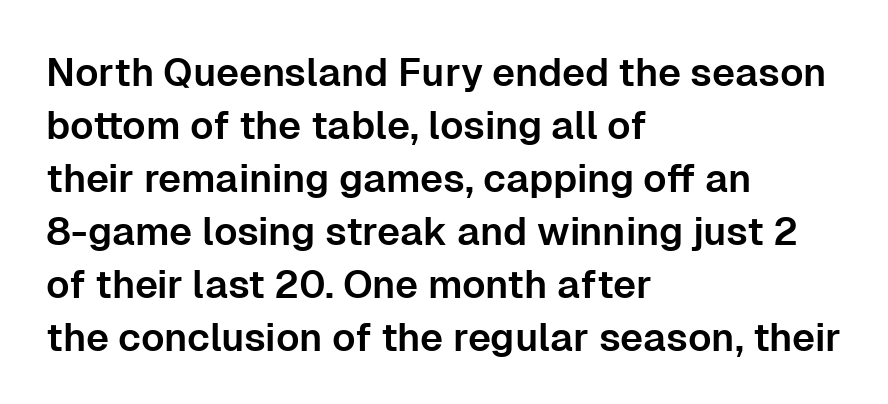
Q: Is the text italic (slanted)? A: No, it is upright.
Q: Is the typeface a serif or a sans-serif typeface? A: Sans-serif.
Q: Is the text underlined? A: No.
Q: How is the paragraph aligned? A: Left-aligned.
Q: Is the spacing between letters normal or unusually wide? A: Normal.
Q: Is the spacing between lines tight, normal or loose? A: Normal.
Q: Width (condensed, normal, or wide)? A: Normal.
Q: Stroke contrast? A: Low.
Q: x-height? A: Medium.
Q: Monospaced? A: No.
